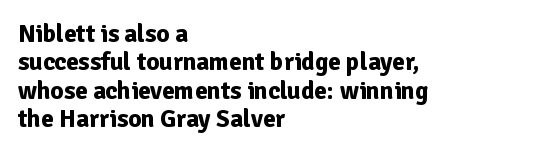
{"italic": "no", "bold": "yes", "underline": "no", "align": "left", "line_spacing": "tight", "line_spacing_ratio": 1.14, "letter_spacing": "normal", "letter_spacing_em": 0.0, "glyph_px": 25}
